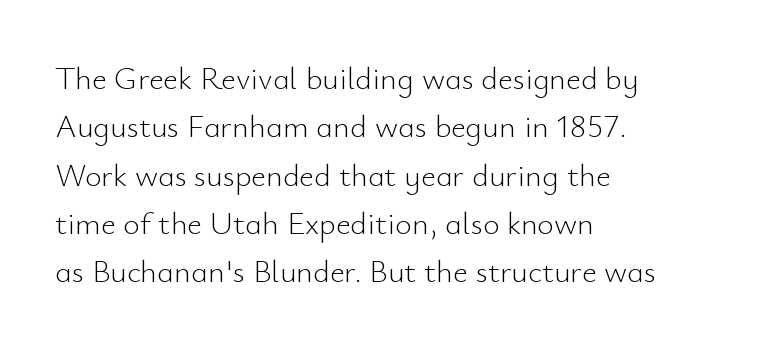
Q: Is the text bold? A: No.
Q: Is the text italic (slanted)? A: No, it is upright.
Q: Is the typeface a serif or a sans-serif typeface? A: Sans-serif.
Q: Is the text underlined? A: No.
Q: How is the paragraph aligned? A: Left-aligned.
Q: Is the spacing between letters normal or unusually wide? A: Normal.
Q: Is the spacing between lines tight, normal or loose? A: Normal.
Q: Width (condensed, normal, or wide)? A: Normal.
Q: Stroke contrast? A: Low.
Q: x-height? A: Small.
Q: Monospaced? A: No.
